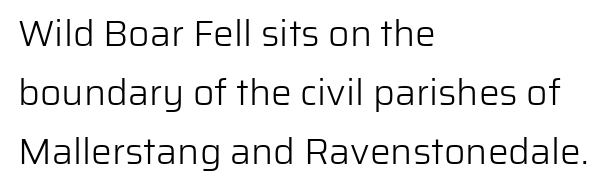
Posture: upright roman. All the whitespace from short lines collects on the right. Weight class: somewhere from thin through regular. The letters advance in unequal steps, a hallmark of proportional type.
